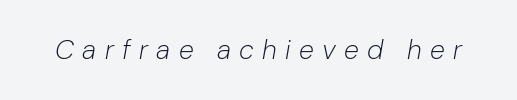
Q: Is the text bold? A: No.
Q: Is the text italic (slanted)? A: Yes, it leans right by about 10 degrees.
Q: Is the text underlined? A: No.
Q: Is the spacing between letters normal or unusually wide? A: Unusually wide.
